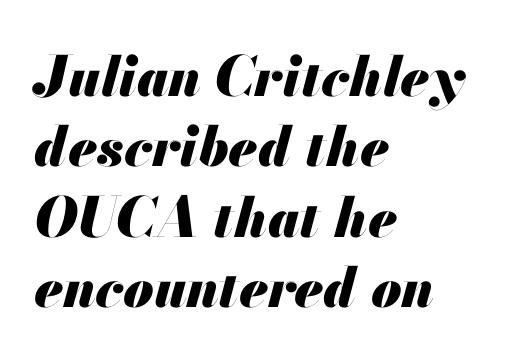
Q: Is the text bold? A: Yes.
Q: Is the text italic (slanted)? A: Yes, it leans right by about 13 degrees.
Q: Is the text underlined? A: No.
Q: How is the paragraph aligned? A: Left-aligned.
Q: Is the spacing between letters normal or unusually wide? A: Normal.
Q: Is the spacing between lines tight, normal or loose? A: Normal.
Q: Width (condensed, normal, or wide)? A: Normal.
Q: Stroke contrast? A: Medium.
Q: x-height? A: Small.
Q: Monospaced? A: No.
